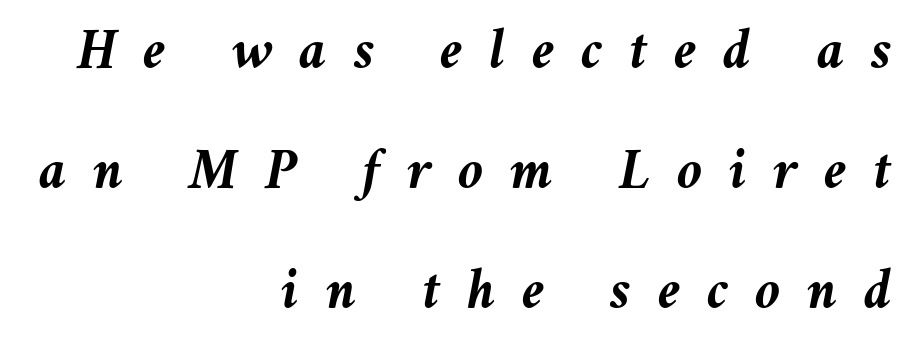
Is this a fixed-width face? No — the glyphs have proportional, varying widths. Tracking here is generous; glyphs stand well apart from one another. Would a proofreader flag this as italicized? Yes. You'd pick this weight for a headline — it's a proper bold.
